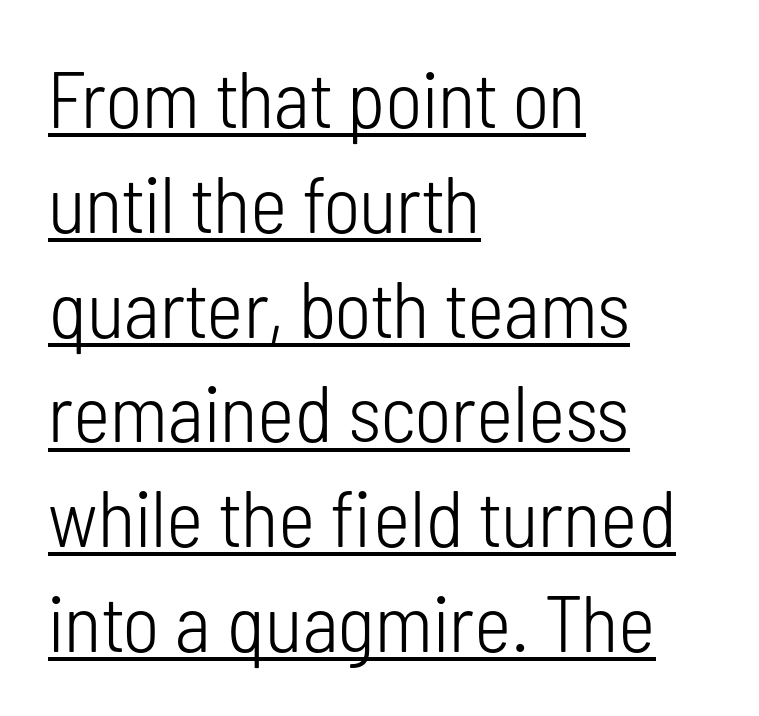
The image shows 80 px light, condensed sans-serif type, upright; set left-aligned, normal line spacing (1.31x), normal letter spacing, underlined; low stroke contrast and a medium x-height.
